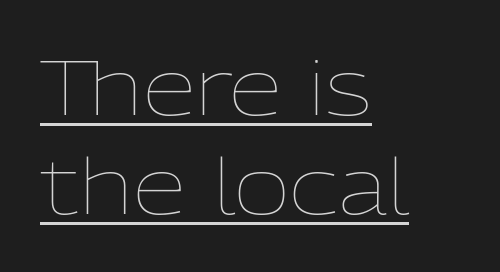
Q: Is the text bold? A: No.
Q: Is the text italic (slanted)? A: No, it is upright.
Q: Is the text underlined? A: Yes.
Q: How is the paragraph aligned? A: Left-aligned.
Q: Is the spacing between letters normal or unusually wide? A: Normal.
Q: Is the spacing between lines tight, normal or loose? A: Normal.
Q: Width (condensed, normal, or wide)? A: Normal.
Q: Stroke contrast? A: Low.
Q: x-height? A: Medium.
Q: Monospaced? A: No.
